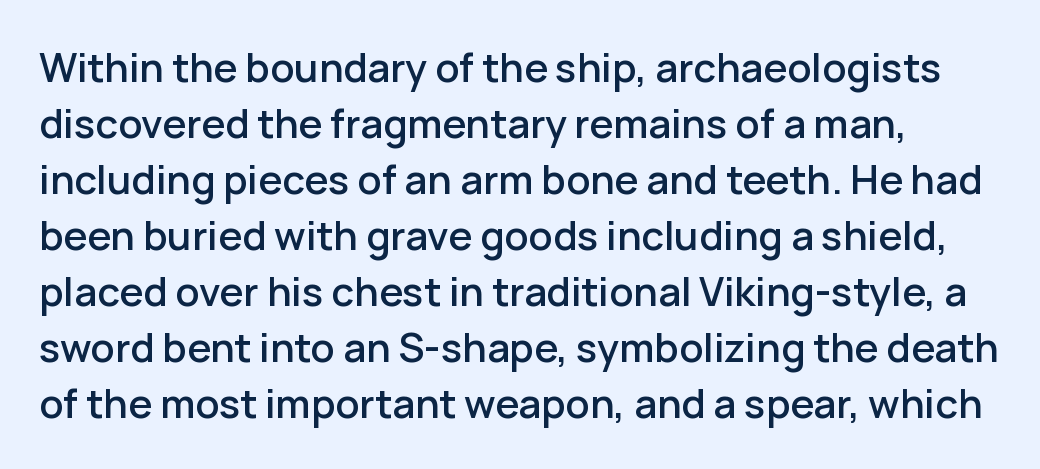
The image shows 40 px sans-serif type, upright; set normal line spacing (1.4x), normal letter spacing, not underlined; low stroke contrast and a medium x-height.
